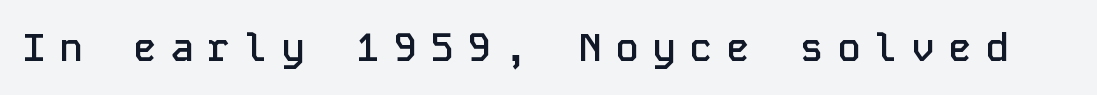
Q: Is the text bold? A: Semi-bold.
Q: Is the text italic (slanted)? A: No, it is upright.
Q: Is the typeface a serif or a sans-serif typeface? A: Sans-serif.
Q: Is the text underlined? A: No.
Q: Is the spacing between letters normal or unusually wide? A: Unusually wide.
Q: Width (condensed, normal, or wide)? A: Normal.
Q: Stroke contrast? A: Low.
Q: x-height? A: Medium.
Q: Monospaced? A: Yes.
